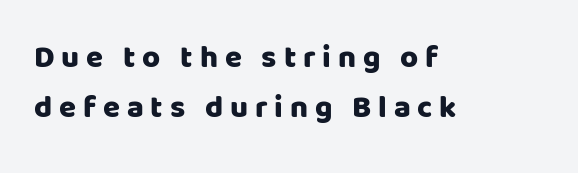
{"serif": "no", "italic": "no", "width": "normal", "stroke_contrast": "low", "x_height": "large", "monospaced": "no", "underline": "no", "align": "left", "line_spacing": "normal", "line_spacing_ratio": 1.62, "letter_spacing": "wide", "letter_spacing_em": 0.22, "glyph_px": 31}
